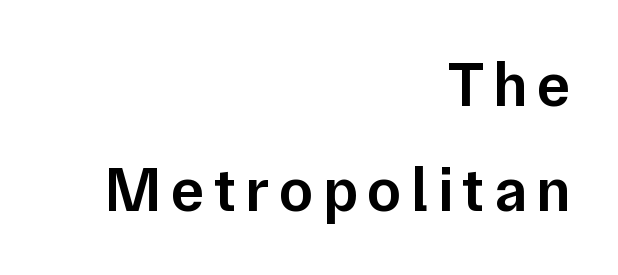
{"serif": "no", "italic": "no", "bold": "semi", "weight": "semibold", "width": "normal", "stroke_contrast": "low", "x_height": "medium", "monospaced": "no", "underline": "no", "align": "right", "line_spacing": "normal", "line_spacing_ratio": 1.7, "glyph_px": 62}
